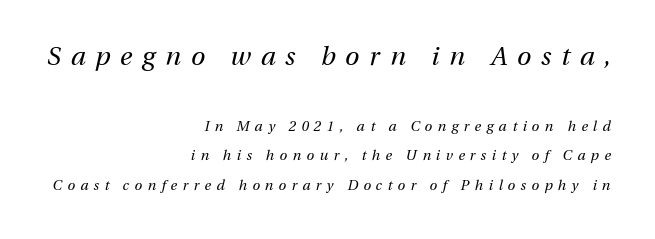
{"italic": "yes", "lean": "right", "slant_degrees": 13, "bold": "no", "underline": "no", "align": "right", "line_spacing": "loose", "line_spacing_ratio": 2.09, "letter_spacing": "wide", "letter_spacing_em": 0.38, "larger_block": "first", "size_ratio": 1.86, "glyph_px": 26}
